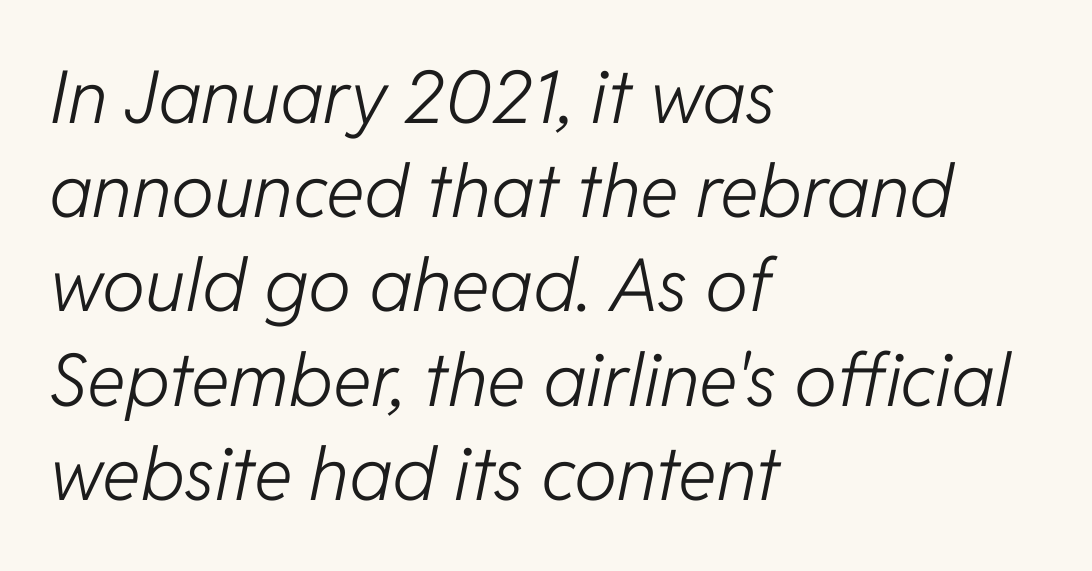
Casual observation: everything's shoved over to the left. Think standard paragraph weight, or any step lighter than that. These lines are rendered in a variable-pitch font. Here the glyphs are tracked normally, forming tight word shapes.
